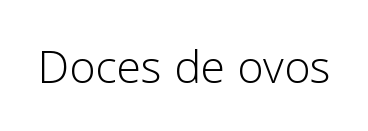
{"serif": "no", "italic": "no", "bold": "no", "weight": "light", "width": "normal", "stroke_contrast": "low", "x_height": "medium", "monospaced": "no", "underline": "no", "letter_spacing": "normal", "letter_spacing_em": 0.0, "glyph_px": 45}
